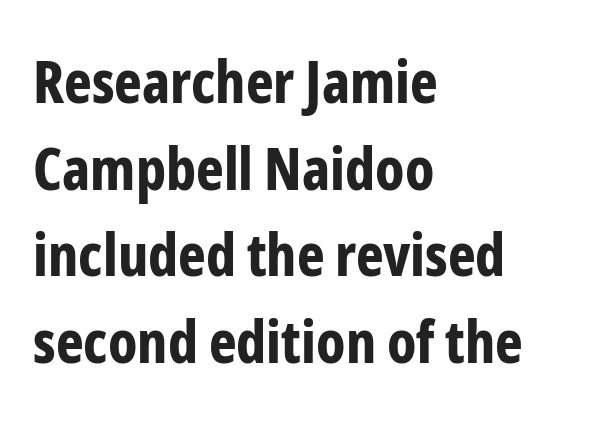
The image shows 59 px bold, condensed sans-serif type, upright; set left-aligned, normal line spacing (1.47x), normal letter spacing, not underlined; low stroke contrast and a medium x-height.
